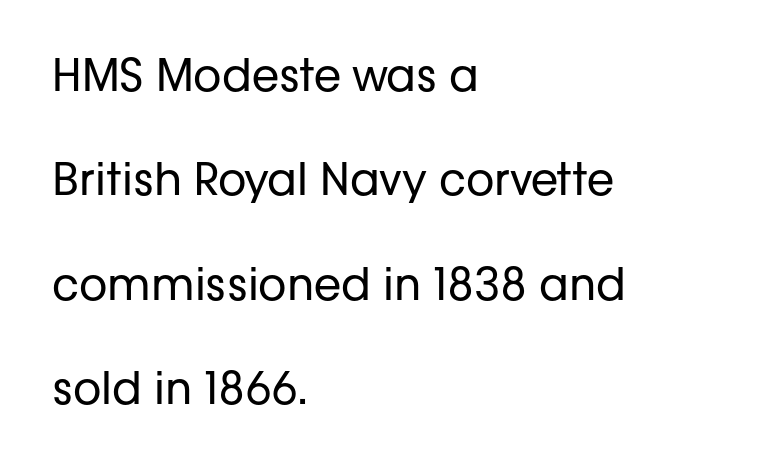
The paragraph has a hard left edge and a soft right edge. Underline: absent. Font category for this specimen: sans-serif. Here the designer chose a conventional face with non-uniform glyph widths.
